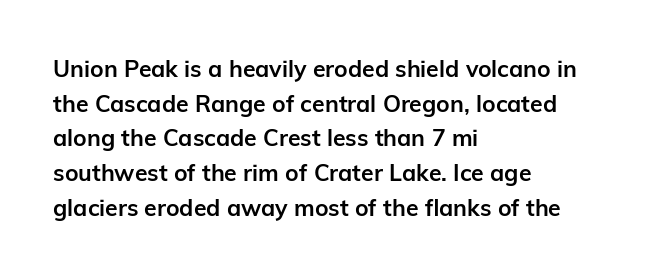
Every stem runs plumb, perpendicular to the baseline. The typesetting leans heavy: a genuine bold. Anything drawn beneath the words? Only blank space. The paragraph shown leans on its left margin. In terms of letterspacing, this is plain default setting. The space between consecutive lines is moderate.
